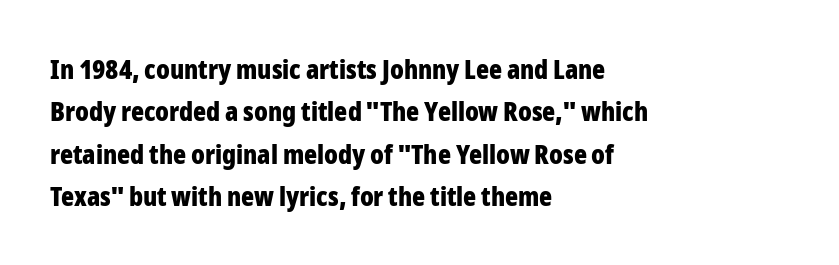
{"italic": "no", "bold": "yes", "underline": "no", "align": "left", "line_spacing": "normal", "line_spacing_ratio": 1.57, "letter_spacing": "normal", "letter_spacing_em": 0.0, "glyph_px": 27}
